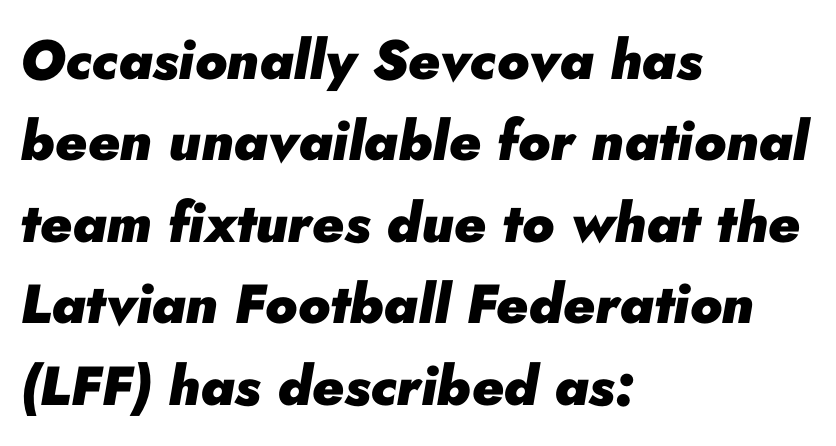
Descender tails drop into unmarked territory. Looking at the ascenders, they clearly lean. There is no visible air inserted between adjacent glyphs. Horizontal alignment here is leftward, the default for most running prose. Regular leading. Does the weight exceed regular? Yes, all the way to bold.
